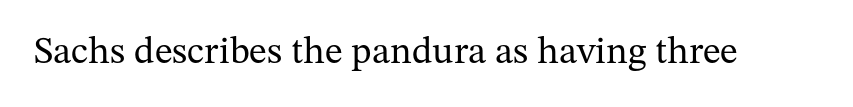
The image shows 38 px regular-weight serif type, upright; set normal letter spacing, not underlined; medium stroke contrast and a medium x-height.
